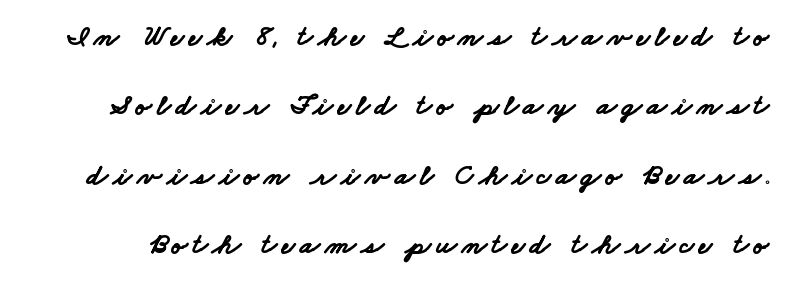
Baseline-to-baseline distance is far greater than the letter height. The face used here is proportionally spaced, like ordinary book or web type. The glyphs have the mass of a bold cut. Font category for this specimen: sans-serif. The glyphs are unaccompanied by any horizontal stroke below them.
